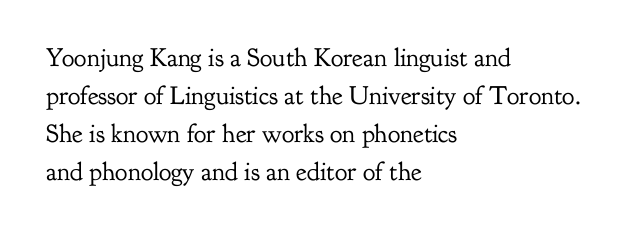
Q: Is the text bold? A: No.
Q: Is the text italic (slanted)? A: No, it is upright.
Q: Is the text underlined? A: No.
Q: How is the paragraph aligned? A: Left-aligned.
Q: Is the spacing between letters normal or unusually wide? A: Normal.
Q: Is the spacing between lines tight, normal or loose? A: Normal.
